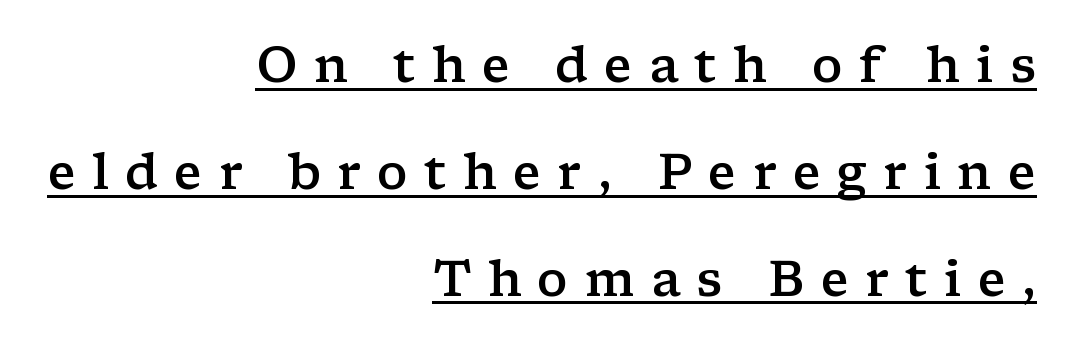
The image shows 49 px semibold, wide serif type, upright; set right-aligned, loose line spacing (2.18x), unusually wide letter spacing (+0.33 em), underlined; low stroke contrast and a medium x-height.
